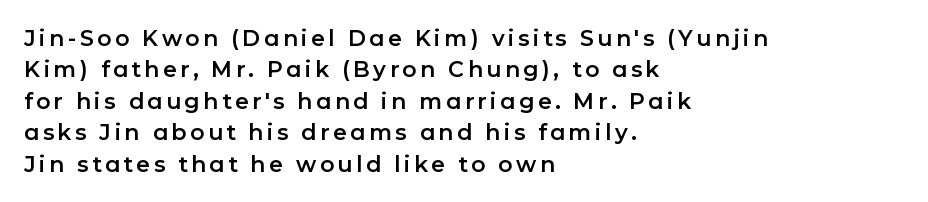
{"italic": "no", "underline": "no", "align": "left", "line_spacing": "normal", "line_spacing_ratio": 1.43, "glyph_px": 22}
